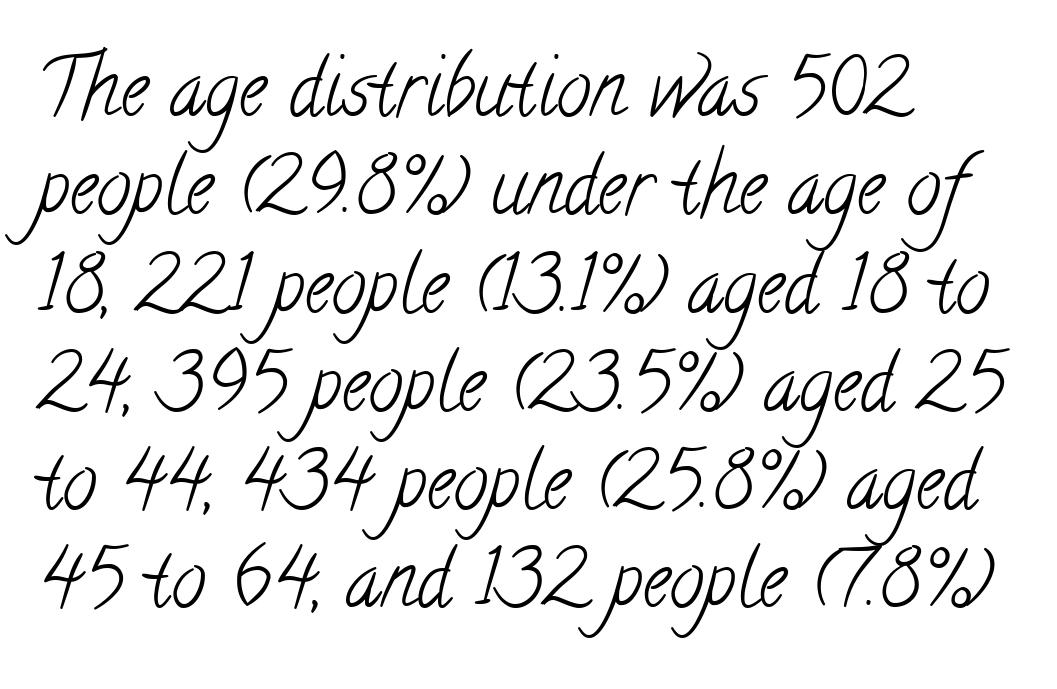
Q: Is the text bold? A: No.
Q: Is the typeface a serif or a sans-serif typeface? A: Serif.
Q: Is the text underlined? A: No.
Q: How is the paragraph aligned? A: Left-aligned.
Q: Is the spacing between letters normal or unusually wide? A: Normal.
Q: Is the spacing between lines tight, normal or loose? A: Normal.
Q: Width (condensed, normal, or wide)? A: Condensed.
Q: Stroke contrast? A: Low.
Q: x-height? A: Small.
Q: Monospaced? A: No.
